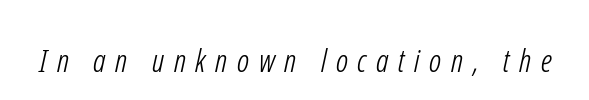
{"serif": "no", "bold": "no", "weight": "light", "width": "condensed", "stroke_contrast": "low", "x_height": "medium", "monospaced": "no", "underline": "no", "letter_spacing": "wide", "letter_spacing_em": 0.3, "glyph_px": 32}
